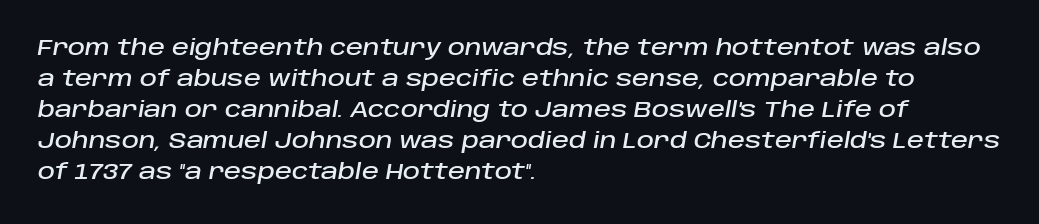
Evenly set lines give the paragraph a standard silhouette. Lines of text with bare space underneath. A classic flush-left, rag-right setting is used for this passage. Compared with ordinary roman type, these characters are visibly tilted. The passage shown has conventional tracking throughout.
